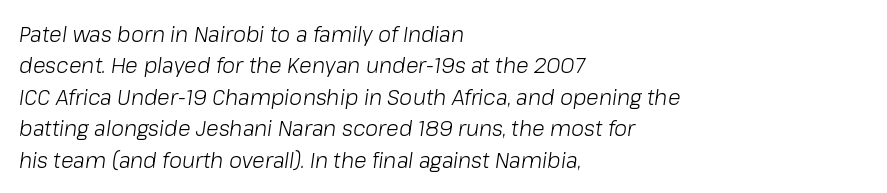
Q: Is the text bold? A: No.
Q: Is the text italic (slanted)? A: Yes, it leans right by about 8 degrees.
Q: Is the text underlined? A: No.
Q: How is the paragraph aligned? A: Left-aligned.
Q: Is the spacing between letters normal or unusually wide? A: Normal.
Q: Is the spacing between lines tight, normal or loose? A: Normal.
